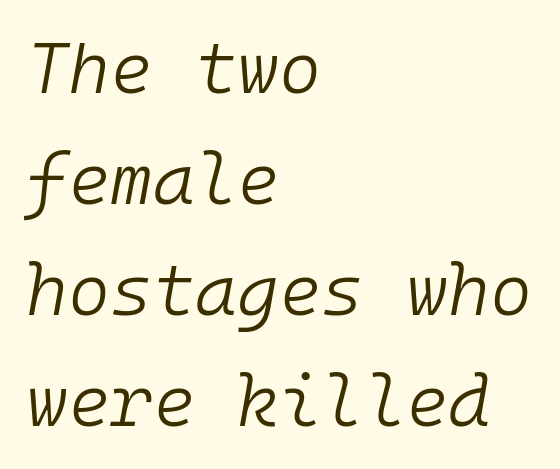
{"italic": "yes", "lean": "right", "slant_degrees": 10, "bold": "no", "weight": "light", "width": "normal", "stroke_contrast": "low", "x_height": "medium", "monospaced": "yes", "underline": "no", "align": "left", "line_spacing": "normal", "line_spacing_ratio": 1.54, "letter_spacing": "normal", "letter_spacing_em": 0.0, "glyph_px": 72}
